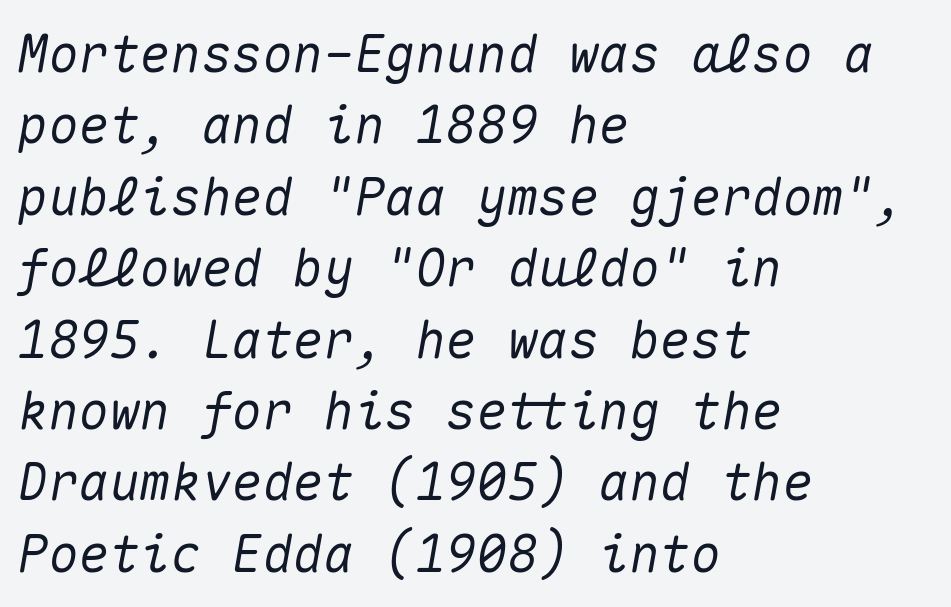
The image shows 51 px text type, italic (leaning right), monospaced; set left-aligned, normal line spacing (1.4x), normal letter spacing, not underlined; medium stroke contrast and a medium x-height.
